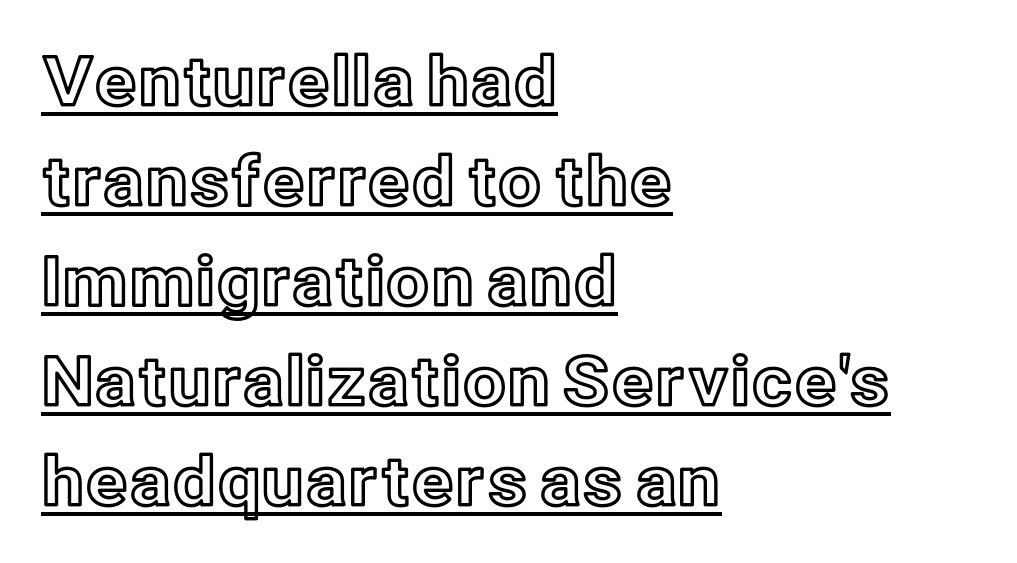
The image shows 68 px text type, upright; set left-aligned, normal line spacing (1.47x), normal letter spacing, underlined; a medium x-height.
